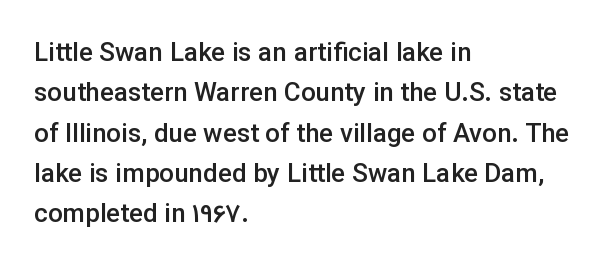
Q: Is the text bold? A: Semi-bold.
Q: Is the text italic (slanted)? A: No, it is upright.
Q: Is the text underlined? A: No.
Q: How is the paragraph aligned? A: Left-aligned.
Q: Is the spacing between letters normal or unusually wide? A: Normal.
Q: Is the spacing between lines tight, normal or loose? A: Normal.
